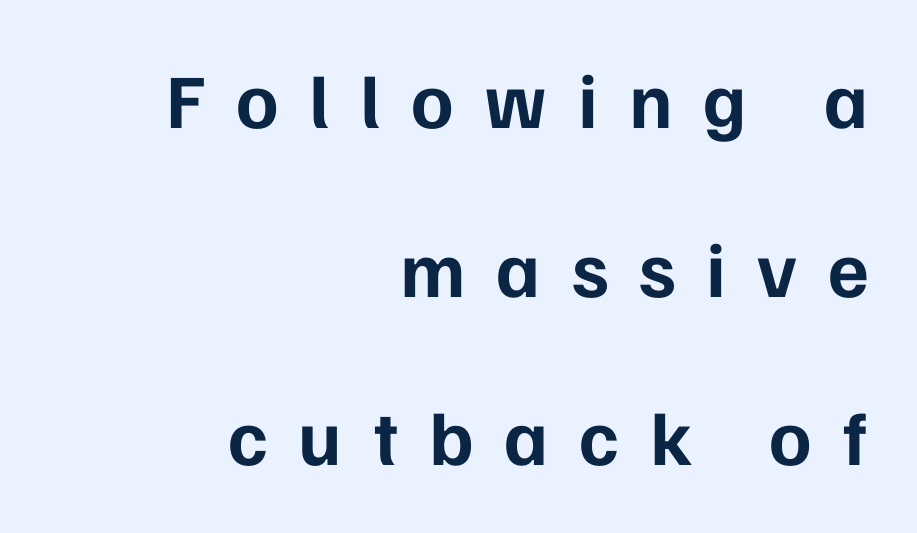
In terms of letterform style, serifs are entirely absent. The ragged edge is on the left, which tells us the setting is flush right. Designer's note — italics off, roman on. Do the characters align in a grid? No, the font is proportional. Has an underline been added? It has not. The strokes are fattened all the way to bold.
